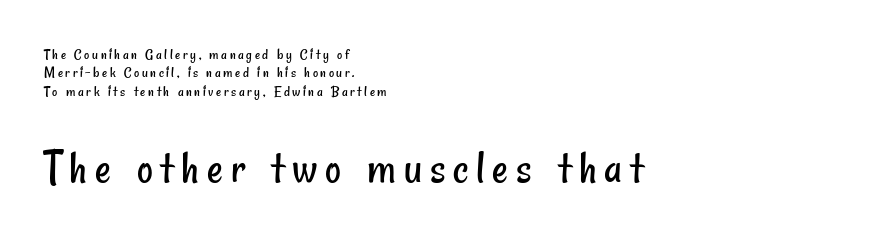
The image shows 49 px regular-weight, condensed sans-serif type; set left-aligned, tight line spacing (1.15x), not underlined; the second (bottom) block is 3.06x larger; low stroke contrast and a small x-height.
